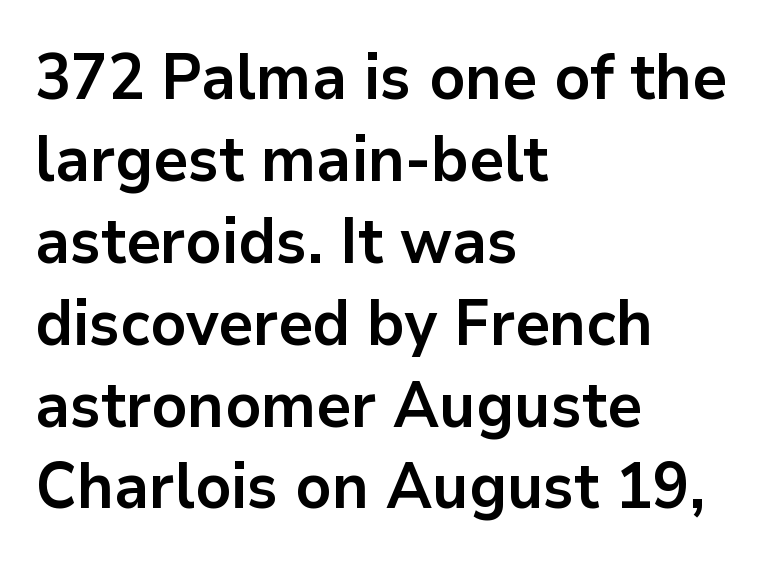
Q: Is the text bold? A: Yes.
Q: Is the text italic (slanted)? A: No, it is upright.
Q: Is the typeface a serif or a sans-serif typeface? A: Sans-serif.
Q: Is the text underlined? A: No.
Q: How is the paragraph aligned? A: Left-aligned.
Q: Is the spacing between letters normal or unusually wide? A: Normal.
Q: Is the spacing between lines tight, normal or loose? A: Normal.
Q: Width (condensed, normal, or wide)? A: Normal.
Q: Stroke contrast? A: Low.
Q: x-height? A: Medium.
Q: Monospaced? A: No.
